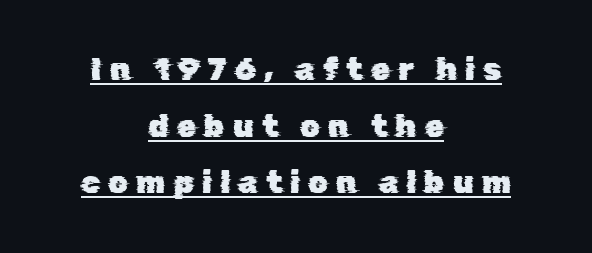
Q: Is the typeface a serif or a sans-serif typeface? A: Sans-serif.
Q: Is the text underlined? A: Yes.
Q: How is the paragraph aligned? A: Centered.
Q: Is the spacing between letters normal or unusually wide? A: Unusually wide.
Q: Width (condensed, normal, or wide)? A: Normal.
Q: Stroke contrast? A: Low.
Q: x-height? A: Medium.
Q: Monospaced? A: No.
